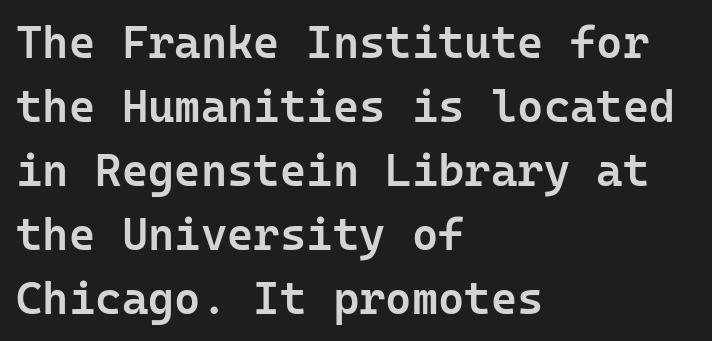
Q: Is the text bold? A: Semi-bold.
Q: Is the text italic (slanted)? A: No, it is upright.
Q: Is the typeface a serif or a sans-serif typeface? A: Sans-serif.
Q: Is the text underlined? A: No.
Q: How is the paragraph aligned? A: Left-aligned.
Q: Is the spacing between letters normal or unusually wide? A: Normal.
Q: Is the spacing between lines tight, normal or loose? A: Normal.
Q: Width (condensed, normal, or wide)? A: Normal.
Q: Stroke contrast? A: Low.
Q: x-height? A: Medium.
Q: Monospaced? A: Yes.
